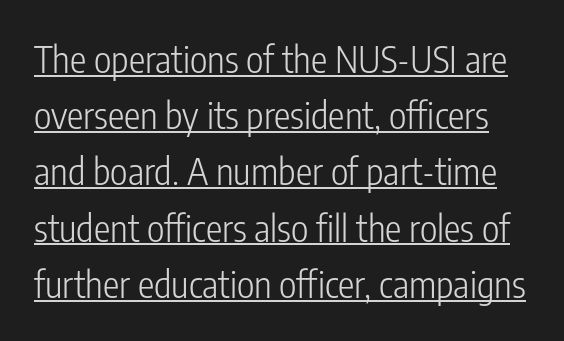
Q: Is the text bold? A: No.
Q: Is the text italic (slanted)? A: No, it is upright.
Q: Is the typeface a serif or a sans-serif typeface? A: Sans-serif.
Q: Is the text underlined? A: Yes.
Q: Is the spacing between letters normal or unusually wide? A: Normal.
Q: Is the spacing between lines tight, normal or loose? A: Normal.
Q: Width (condensed, normal, or wide)? A: Condensed.
Q: Stroke contrast? A: Low.
Q: x-height? A: Medium.
Q: Monospaced? A: No.
